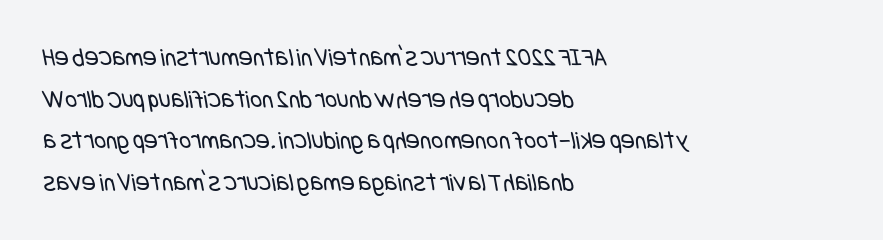
The image shows 26 px text type; set left-aligned, normal line spacing (1.6x), normal letter spacing, not underlined.
